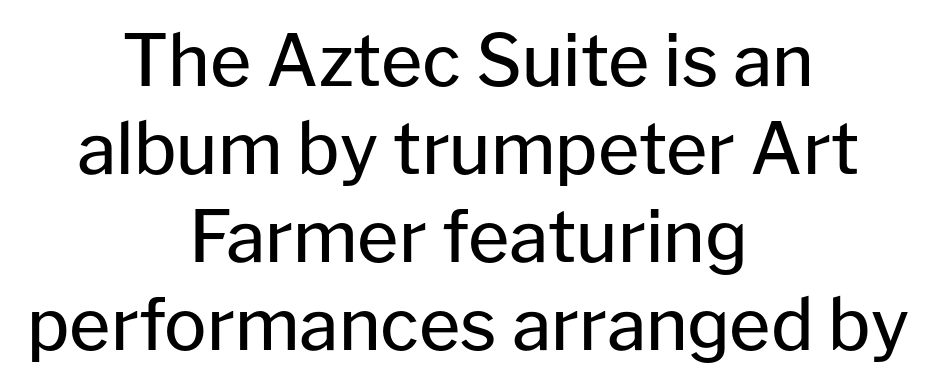
Q: Is the text bold? A: No.
Q: Is the text italic (slanted)? A: No, it is upright.
Q: Is the typeface a serif or a sans-serif typeface? A: Sans-serif.
Q: Is the text underlined? A: No.
Q: How is the paragraph aligned? A: Centered.
Q: Is the spacing between letters normal or unusually wide? A: Normal.
Q: Width (condensed, normal, or wide)? A: Normal.
Q: Stroke contrast? A: Low.
Q: x-height? A: Medium.
Q: Monospaced? A: No.
